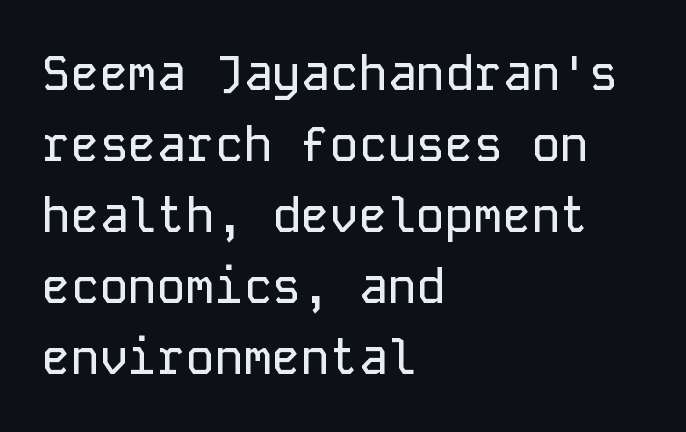
The rendering keeps characters at their native spacing. Horizontal bands of white between lines are of average thickness. Every character sits straight up, as roman type does. Do the characters align in a grid? Yes, the font is monospaced. Left-aligned paragraph, ragged on the right. Look at the bottom of the vertical strokes: they stop flat, with no serifs.
